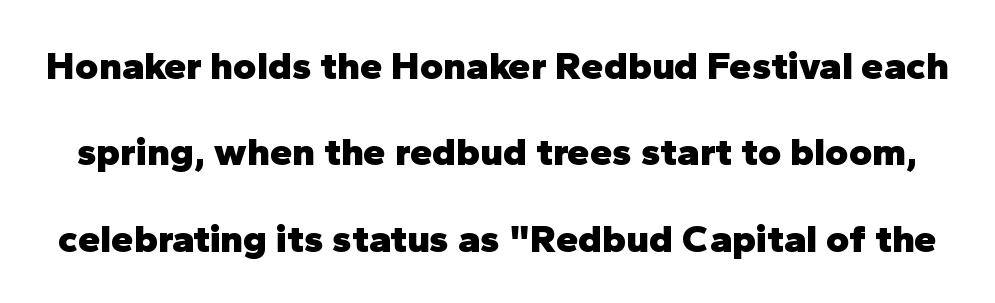
The image shows 40 px heavy sans-serif type, upright; set loose line spacing (2.16x), normal letter spacing, not underlined; low stroke contrast and a medium x-height.
